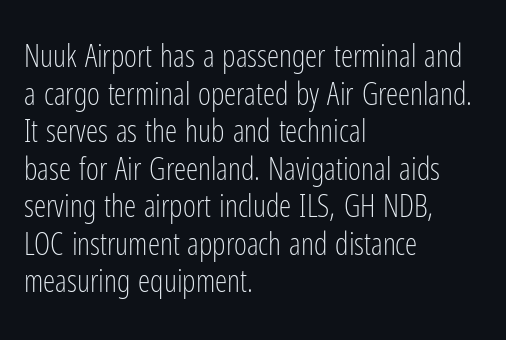
Serifs: no, the terminals of the letterforms are clean. Spacing between characters is what you'd get straight out of the box. Stems and bowls with no extra thickness — not bold. The face used here is proportionally spaced, like ordinary book or web type. The font's upright variant was chosen for this text.
